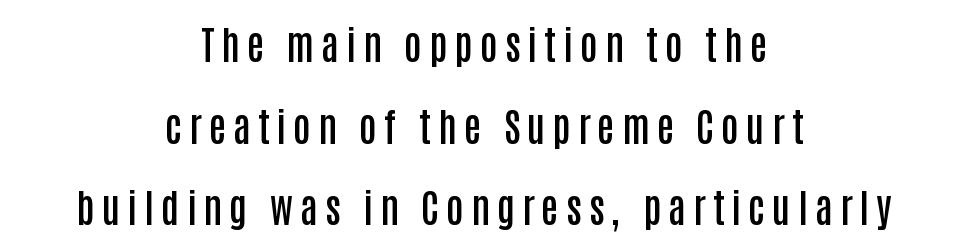
{"serif": "no", "italic": "no", "bold": "semi", "weight": "semibold", "width": "condensed", "stroke_contrast": "low", "x_height": "large", "monospaced": "no", "underline": "no", "align": "center", "line_spacing": "loose", "line_spacing_ratio": 2.09, "glyph_px": 39}
